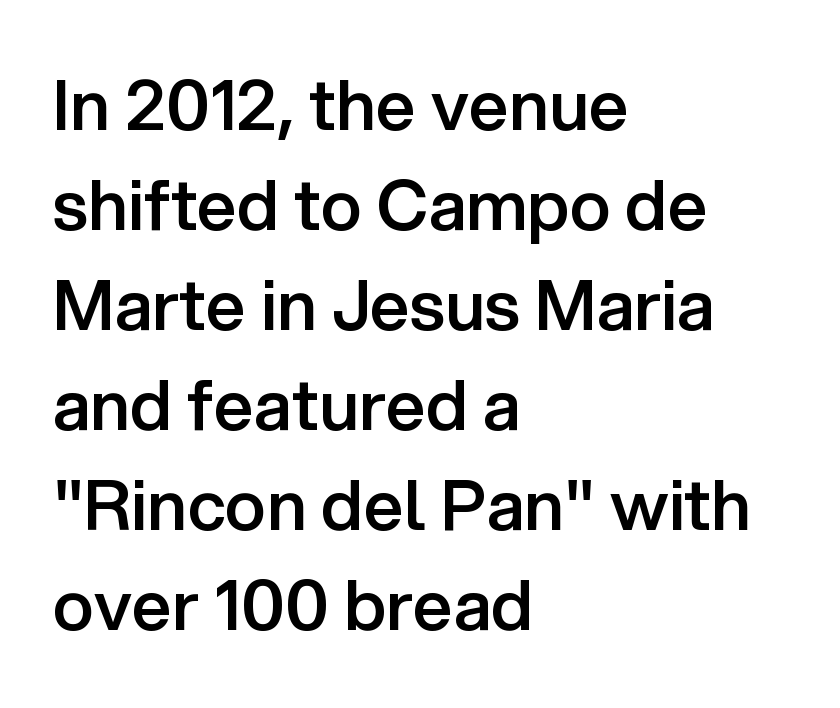
Is there any slant? The stems are plumb. Successive baselines arrive at the customary interval. Horizontally, the lines are justified to the leading edge only. The line texture is even and compact thanks to regular tracking.
